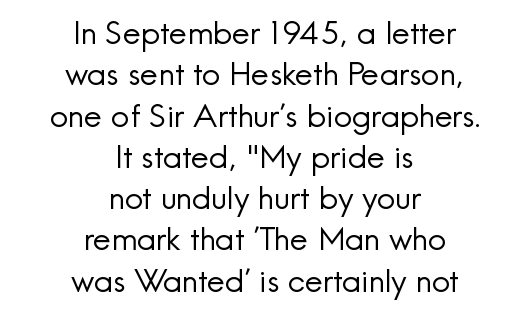
{"serif": "no", "italic": "no", "bold": "no", "weight": "regular", "width": "normal", "x_height": "small", "monospaced": "no", "underline": "no", "align": "center", "line_spacing": "normal", "line_spacing_ratio": 1.29, "letter_spacing": "normal", "letter_spacing_em": 0.0, "glyph_px": 32}
